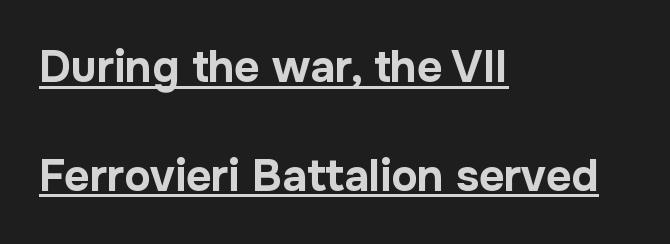
The image shows 44 px bold sans-serif type, upright; set left-aligned, loose line spacing (2.47x), normal letter spacing, underlined; low stroke contrast and a medium x-height.
